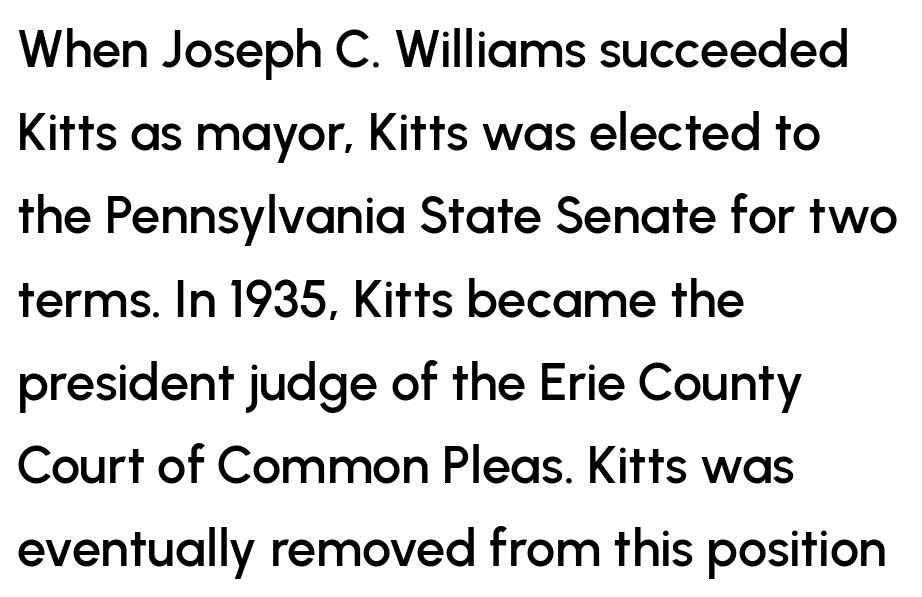
Q: Is the text italic (slanted)? A: No, it is upright.
Q: Is the typeface a serif or a sans-serif typeface? A: Sans-serif.
Q: Is the text underlined? A: No.
Q: How is the paragraph aligned? A: Left-aligned.
Q: Is the spacing between letters normal or unusually wide? A: Normal.
Q: Is the spacing between lines tight, normal or loose? A: Normal.
Q: Width (condensed, normal, or wide)? A: Normal.
Q: Stroke contrast? A: Low.
Q: x-height? A: Medium.
Q: Monospaced? A: No.
